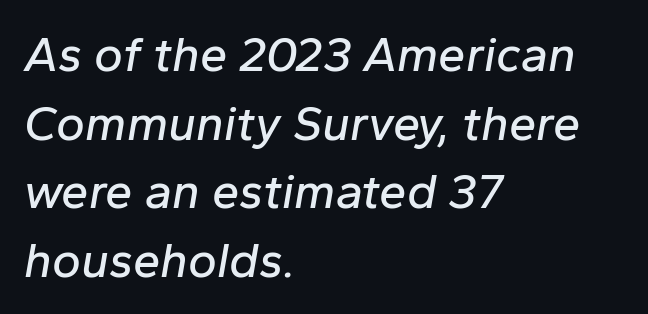
{"italic": "yes", "lean": "right", "slant_degrees": 10, "width": "normal", "stroke_contrast": "low", "x_height": "medium", "monospaced": "no", "underline": "no", "align": "left", "line_spacing": "normal", "line_spacing_ratio": 1.4, "letter_spacing": "normal", "letter_spacing_em": 0.0, "glyph_px": 49}
